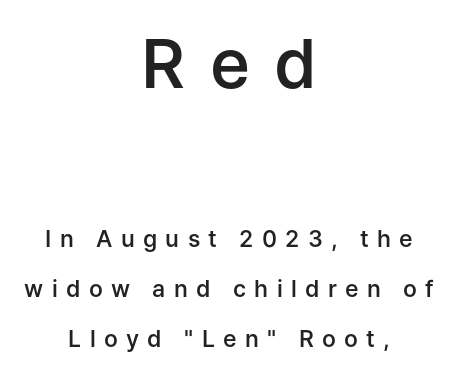
{"serif": "no", "italic": "no", "bold": "semi", "weight": "semibold", "width": "normal", "stroke_contrast": "low", "x_height": "medium", "monospaced": "no", "underline": "no", "align": "center", "line_spacing": "loose", "line_spacing_ratio": 2.17, "letter_spacing": "wide", "letter_spacing_em": 0.36, "larger_block": "first", "size_ratio": 2.96, "glyph_px": 68}
